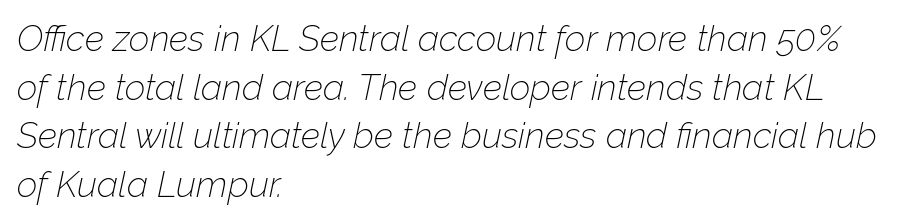
Q: Is the text bold? A: No.
Q: Is the text italic (slanted)? A: Yes, it leans right by about 12 degrees.
Q: Is the text underlined? A: No.
Q: How is the paragraph aligned? A: Left-aligned.
Q: Is the spacing between letters normal or unusually wide? A: Normal.
Q: Is the spacing between lines tight, normal or loose? A: Normal.
Q: Width (condensed, normal, or wide)? A: Normal.
Q: Stroke contrast? A: Low.
Q: x-height? A: Medium.
Q: Monospaced? A: No.
